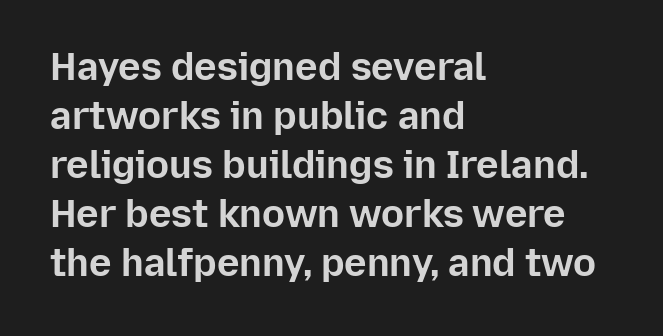
Q: Is the text bold? A: Yes.
Q: Is the text italic (slanted)? A: No, it is upright.
Q: Is the typeface a serif or a sans-serif typeface? A: Sans-serif.
Q: Is the text underlined? A: No.
Q: How is the paragraph aligned? A: Left-aligned.
Q: Is the spacing between letters normal or unusually wide? A: Normal.
Q: Is the spacing between lines tight, normal or loose? A: Normal.
Q: Width (condensed, normal, or wide)? A: Normal.
Q: Stroke contrast? A: Low.
Q: x-height? A: Medium.
Q: Monospaced? A: No.
